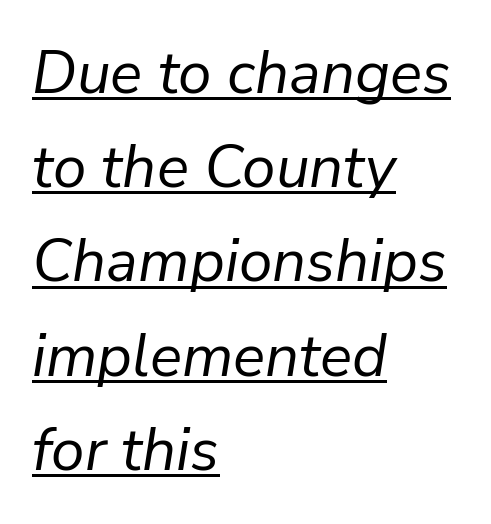
The image shows 60 px regular-weight type, italic (leaning right); set left-aligned, normal line spacing (1.57x), normal letter spacing, underlined; low stroke contrast and a medium x-height.
